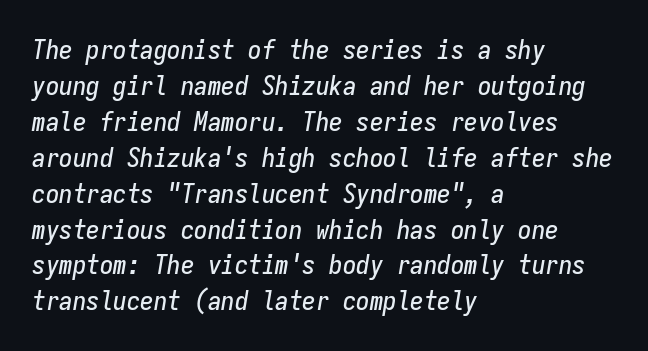
In terms of letterspacing, this is plain default setting. Does the lettering tilt? It does — this is italic. Bare-footed words on every line. Quick note: interline space is typical.
